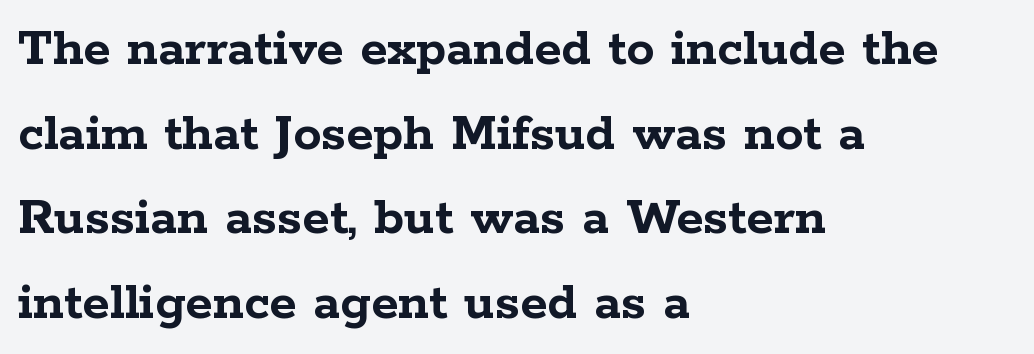
Leading: standard. The rendering shows small feet on the letterforms — a serif design. Think of a printed novel: that variable character pitch is what you see here. Plenty of ink on the page — the face is bold. All the whitespace from short lines collects on the right. Quick note: not italic, upright.
